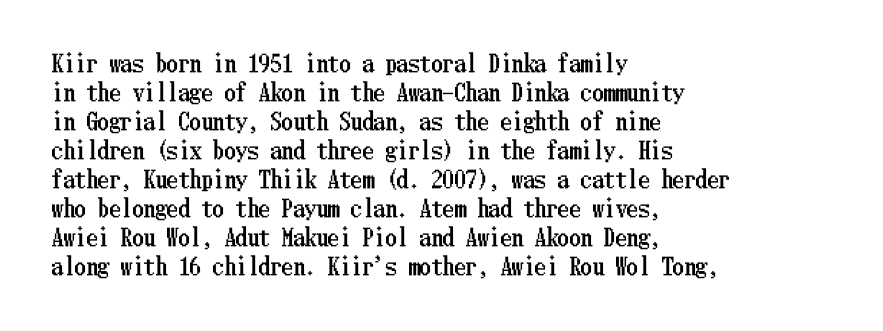
Posture: straight, roman, zero tilt. The passage shown is not underscored anywhere. The rendering anchors every line to the left-hand side. The gaps between neighbouring characters are ordinary and unremarkable.
